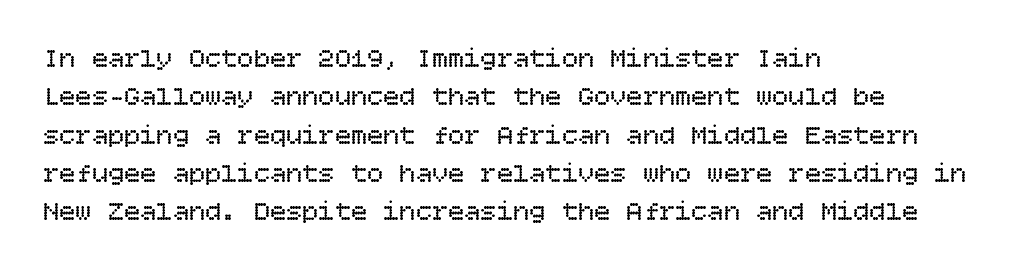
Q: Is the text bold? A: No.
Q: Is the text italic (slanted)? A: No, it is upright.
Q: Is the text underlined? A: No.
Q: How is the paragraph aligned? A: Left-aligned.
Q: Is the spacing between letters normal or unusually wide? A: Normal.
Q: Is the spacing between lines tight, normal or loose? A: Normal.
